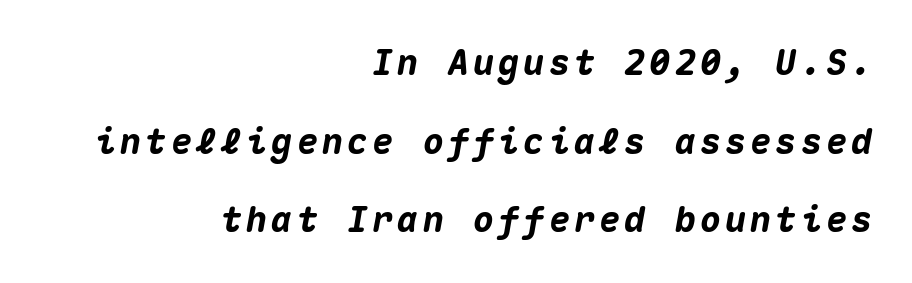
Q: Is the text bold? A: Yes.
Q: Is the text italic (slanted)? A: Yes, it leans right by about 10 degrees.
Q: Is the text underlined? A: No.
Q: How is the paragraph aligned? A: Right-aligned.
Q: Is the spacing between lines tight, normal or loose? A: Loose.
Q: Width (condensed, normal, or wide)? A: Normal.
Q: Stroke contrast? A: Medium.
Q: x-height? A: Medium.
Q: Monospaced? A: Yes.
